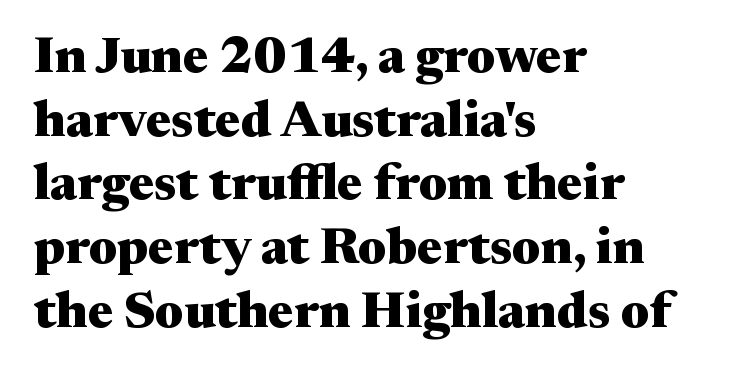
Q: Is the text bold? A: Yes.
Q: Is the text italic (slanted)? A: No, it is upright.
Q: Is the typeface a serif or a sans-serif typeface? A: Serif.
Q: Is the text underlined? A: No.
Q: How is the paragraph aligned? A: Left-aligned.
Q: Is the spacing between letters normal or unusually wide? A: Normal.
Q: Is the spacing between lines tight, normal or loose? A: Normal.
Q: Width (condensed, normal, or wide)? A: Wide.
Q: Stroke contrast? A: Medium.
Q: x-height? A: Medium.
Q: Monospaced? A: No.
